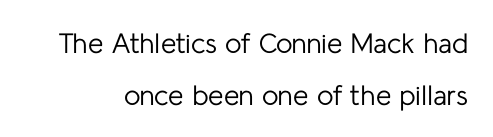
The axis of the letterforms is exactly vertical. Spacing verdict: proportional, widths tailored to each character. You could call the tracking neutral — neither tight nor loose. Heaviness? Minimal to ordinary, like unemphasized prose.
